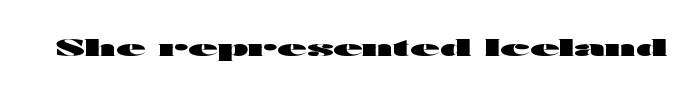
What stands out about the letter spacing? Nothing — it is the standard amount. Upright lettering throughout. Bold? Absolutely — the strokes are thick and heavy. The glyphs are unaccompanied by any horizontal stroke below them.
